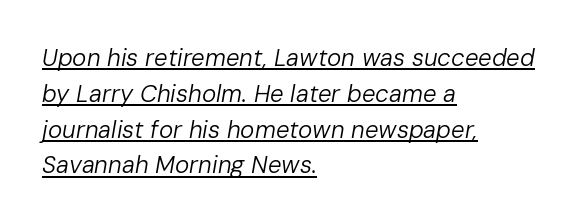
Rendered with sloped, italic letterforms. No chunkiness to these letters — they're not bold. Every row of glyphs begins at an identical x-position on the left. Quick note: interline space is typical. The passage shown has conventional tracking throughout.
